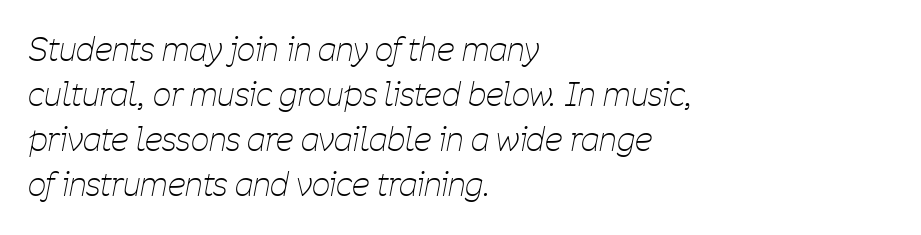
The image shows 32 px thin, condensed type, italic (leaning right); set left-aligned, normal line spacing (1.41x), normal letter spacing, not underlined; low stroke contrast and a medium x-height.
